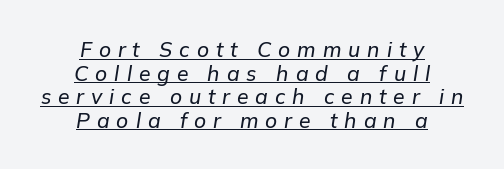
Q: Is the text italic (slanted)? A: Yes, it leans right by about 9 degrees.
Q: Is the text underlined? A: Yes.
Q: How is the paragraph aligned? A: Centered.
Q: Is the spacing between letters normal or unusually wide? A: Unusually wide.
Q: Is the spacing between lines tight, normal or loose? A: Tight.
